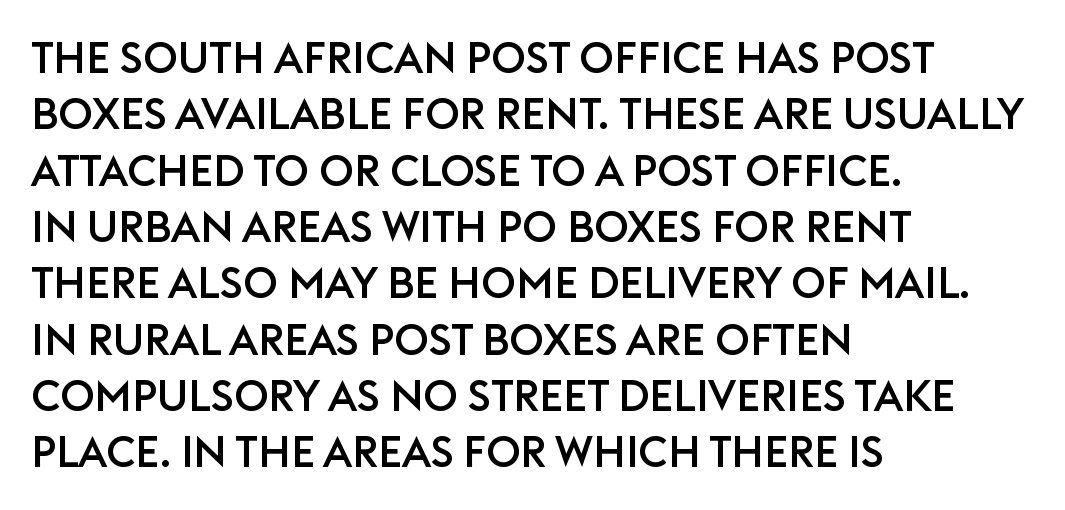
The image shows 43 px sans-serif type, upright; set left-aligned, normal line spacing (1.31x), normal letter spacing, not underlined; low stroke contrast and a large x-height.
